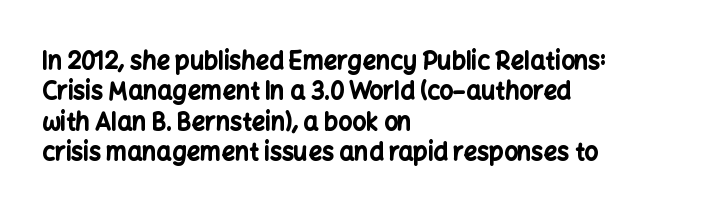
{"italic": "no", "bold": "yes", "underline": "no", "align": "left", "line_spacing": "normal", "line_spacing_ratio": 1.27, "letter_spacing": "normal", "letter_spacing_em": 0.0, "glyph_px": 24}
